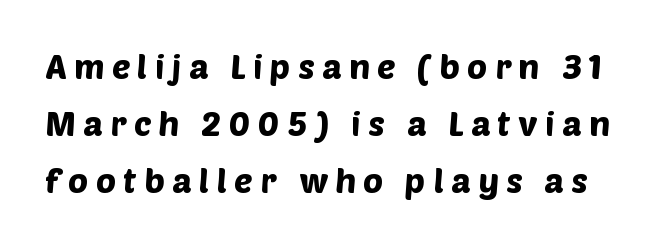
Q: Is the typeface a serif or a sans-serif typeface? A: Sans-serif.
Q: Is the text underlined? A: No.
Q: Is the spacing between letters normal or unusually wide? A: Unusually wide.
Q: Is the spacing between lines tight, normal or loose? A: Normal.
Q: Width (condensed, normal, or wide)? A: Normal.
Q: Stroke contrast? A: Low.
Q: x-height? A: Large.
Q: Monospaced? A: No.
